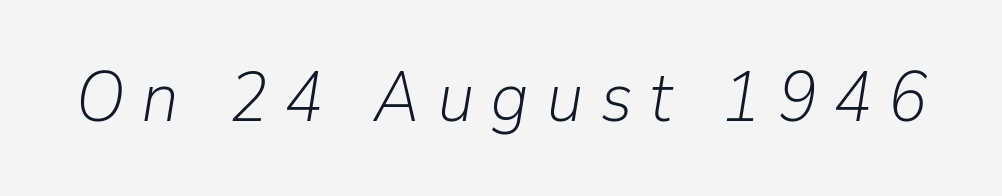
Q: Is the text bold? A: No.
Q: Is the text italic (slanted)? A: Yes, it leans right by about 9 degrees.
Q: Is the text underlined? A: No.
Q: Is the spacing between letters normal or unusually wide? A: Unusually wide.
Q: Width (condensed, normal, or wide)? A: Normal.
Q: Stroke contrast? A: Low.
Q: x-height? A: Medium.
Q: Monospaced? A: No.
